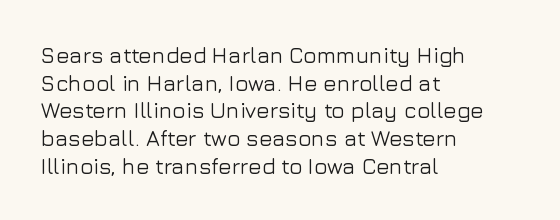
The image shows 22 px text type, upright; set left-aligned, normal line spacing (1.26x), normal letter spacing, not underlined.
